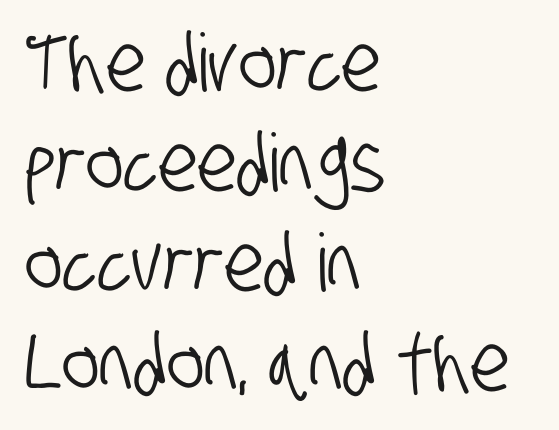
One-word summary of the alignment: left. If you measured baseline to baseline, you'd find a middling distance. Each letter's strokes conclude bluntly, with no projecting serifs. Character widths vary here, with narrow letters taking less room than wide ones. The gap between lines stays unmarked.
